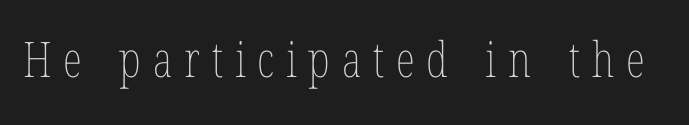
Q: Is the text bold? A: No.
Q: Is the text italic (slanted)? A: No, it is upright.
Q: Is the text underlined? A: No.
Q: Is the spacing between letters normal or unusually wide? A: Unusually wide.
Q: Width (condensed, normal, or wide)? A: Condensed.
Q: Stroke contrast? A: Low.
Q: x-height? A: Medium.
Q: Monospaced? A: No.
